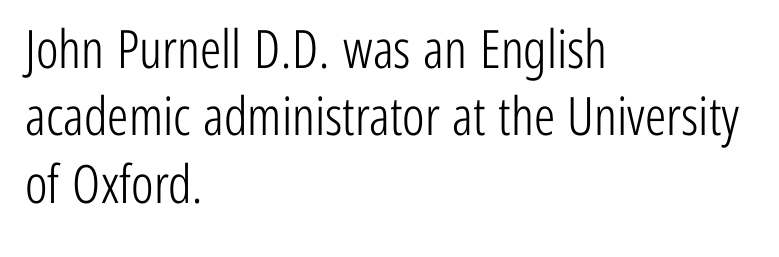
{"serif": "no", "italic": "no", "bold": "no", "weight": "light", "width": "condensed", "stroke_contrast": "low", "x_height": "medium", "monospaced": "no", "underline": "no", "align": "left", "line_spacing": "normal", "line_spacing_ratio": 1.27, "letter_spacing": "normal", "letter_spacing_em": 0.0, "glyph_px": 53}
